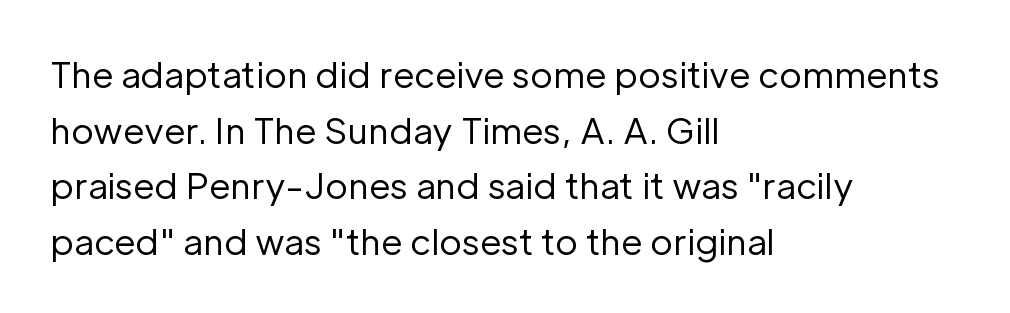
One-word summary of the alignment: left. Check under the words: just untouched page. The face used here is proportionally spaced, like ordinary book or web type. Stems here are at most as thick as an everyday book face.
